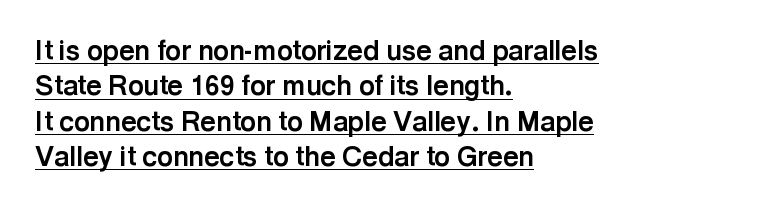
{"italic": "no", "bold": "yes", "underline": "yes", "align": "left", "line_spacing": "normal", "line_spacing_ratio": 1.31, "letter_spacing": "normal", "letter_spacing_em": 0.0, "glyph_px": 27}
